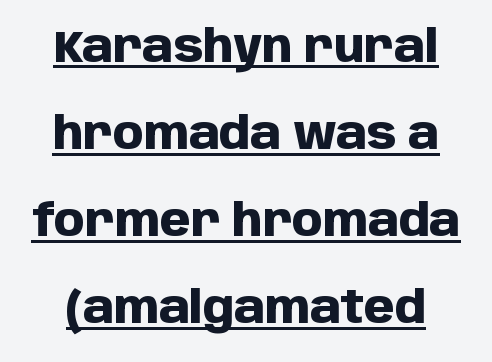
Q: Is the text bold? A: Yes.
Q: Is the text italic (slanted)? A: No, it is upright.
Q: Is the typeface a serif or a sans-serif typeface? A: Sans-serif.
Q: Is the text underlined? A: Yes.
Q: Is the spacing between letters normal or unusually wide? A: Normal.
Q: Is the spacing between lines tight, normal or loose? A: Loose.
Q: Width (condensed, normal, or wide)? A: Normal.
Q: Stroke contrast? A: Low.
Q: x-height? A: Large.
Q: Monospaced? A: No.
